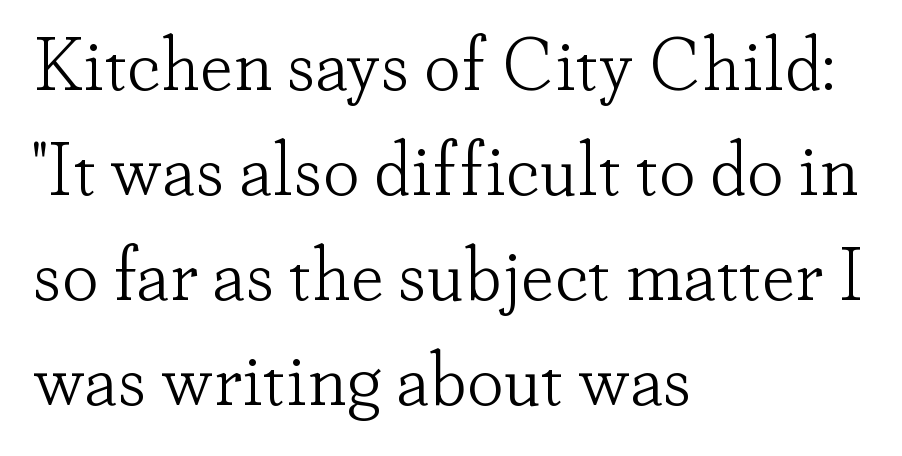
Nobody touched the tracking dial on this one. The font's upright variant was chosen for this text. Check where the strokes stop: tiny serifs finish them off. Stems here are at most as thick as an everyday book face.
